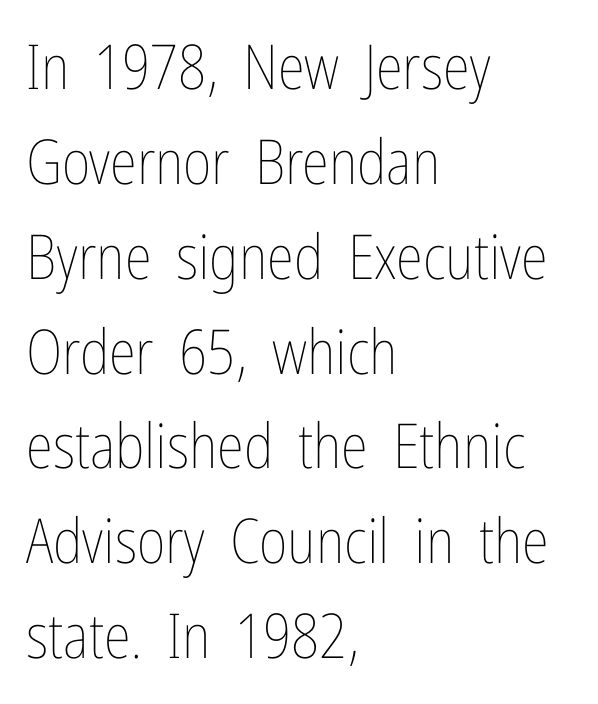
The ragged edge is on the right, which tells us the setting is flush left. Here the glyphs are tracked normally, forming tight word shapes. Underline: absent. The leading is moderate, giving the passage an even texture. The strokes carry an ordinary text weight at most.
